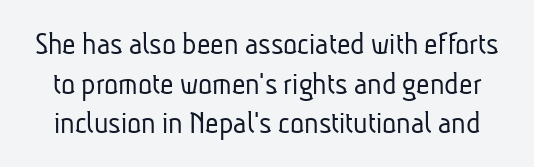
The image shows 33 px light, condensed sans-serif type; set line spacing 1.2x, normal letter spacing, not underlined; low stroke contrast and a medium x-height.
